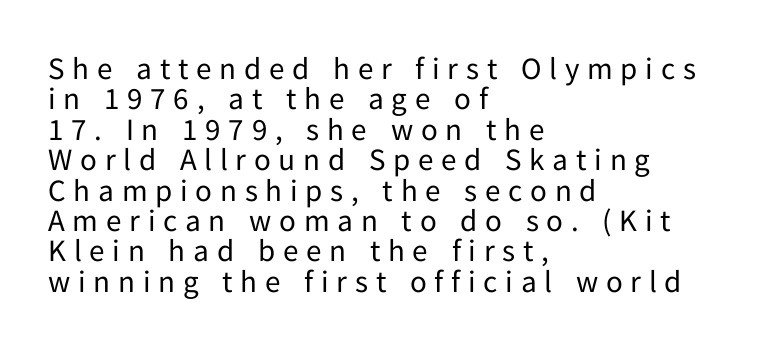
The image shows 31 px regular-weight sans-serif type, upright; set left-aligned, tight line spacing (0.98x), unusually wide letter spacing (+0.25 em), not underlined; low stroke contrast and a medium x-height.
